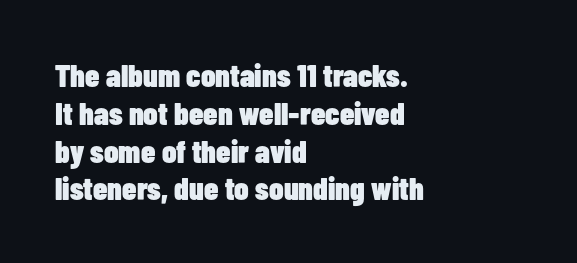
Students, this is bold: see how much ink each stroke carries. The space directly below the letters is spotless. Do the characters align in a grid? No, the font is proportional. Is this a sans? Yes — the strokes have no serifs. The rag falls on the right side of this text block.
